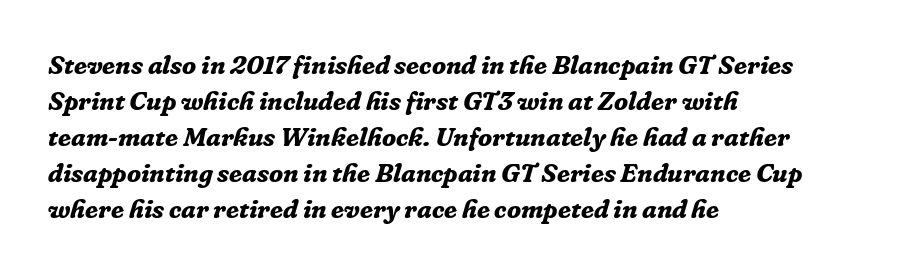
{"italic": "yes", "lean": "right", "slant_degrees": 16, "bold": "yes", "underline": "no", "align": "left", "line_spacing": "normal", "line_spacing_ratio": 1.38, "letter_spacing": "normal", "letter_spacing_em": 0.0, "glyph_px": 26}
